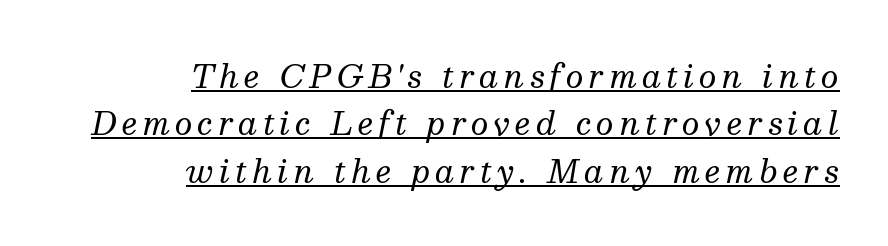
Q: Is the text bold? A: No.
Q: Is the text italic (slanted)? A: Yes, it leans right by about 13 degrees.
Q: Is the typeface a serif or a sans-serif typeface? A: Serif.
Q: Is the text underlined? A: Yes.
Q: How is the paragraph aligned? A: Right-aligned.
Q: Is the spacing between lines tight, normal or loose? A: Normal.
Q: Width (condensed, normal, or wide)? A: Normal.
Q: Stroke contrast? A: Medium.
Q: x-height? A: Medium.
Q: Monospaced? A: No.
